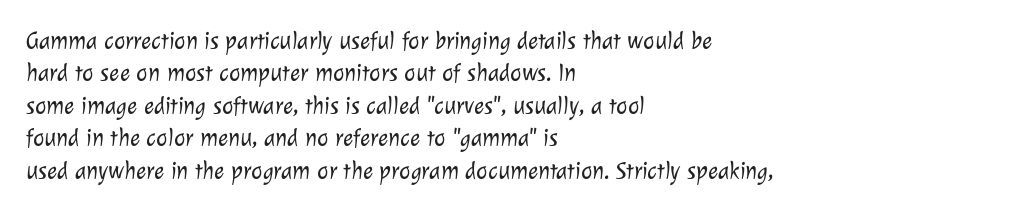
The image shows 24 px text type; set left-aligned, normal line spacing (1.35x), normal letter spacing, not underlined.
